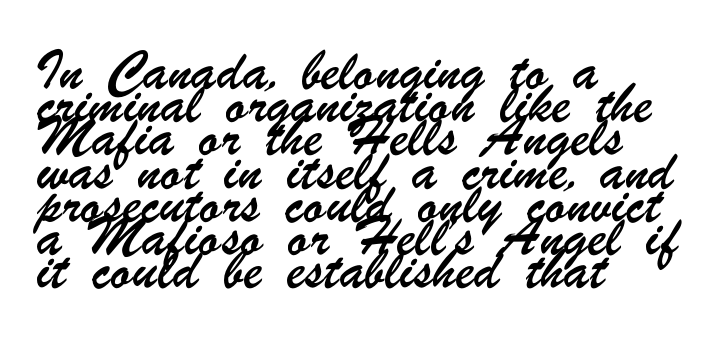
Q: Is the text underlined? A: No.
Q: How is the paragraph aligned? A: Left-aligned.
Q: Is the spacing between letters normal or unusually wide? A: Normal.
Q: Is the spacing between lines tight, normal or loose? A: Normal.
